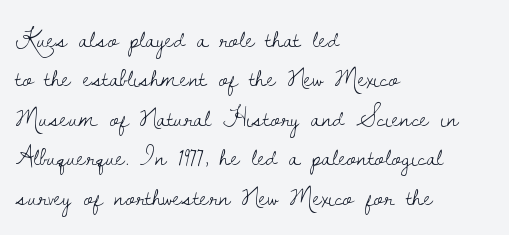
The image shows 27 px text type; set left-aligned, normal line spacing (1.46x), normal letter spacing, not underlined.
